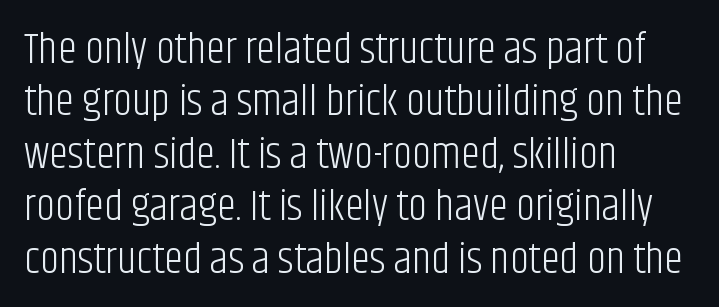
Has an underline been added? It has not. Each line starts at the same left margin while the right side varies. The characters display no serif detailing; their extremities are plain. Compared with typical body copy, the letter spacing here is the same. Is this a fixed-width face? No — the glyphs have proportional, varying widths. The typography opts for an upright posture over an oblique one.
